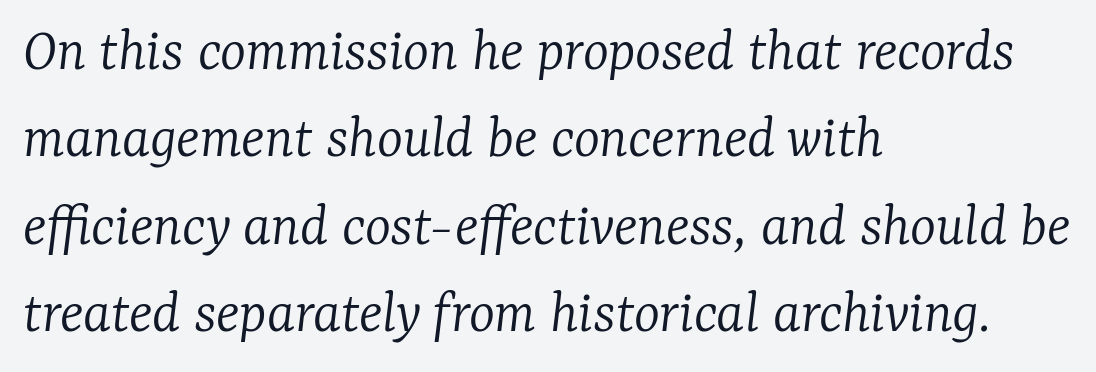
Q: Is the text bold? A: No.
Q: Is the text italic (slanted)? A: Yes, it leans right by about 7 degrees.
Q: Is the typeface a serif or a sans-serif typeface? A: Serif.
Q: Is the text underlined? A: No.
Q: How is the paragraph aligned? A: Left-aligned.
Q: Is the spacing between letters normal or unusually wide? A: Normal.
Q: Is the spacing between lines tight, normal or loose? A: Normal.
Q: Width (condensed, normal, or wide)? A: Normal.
Q: Stroke contrast? A: Low.
Q: x-height? A: Medium.
Q: Monospaced? A: No.
